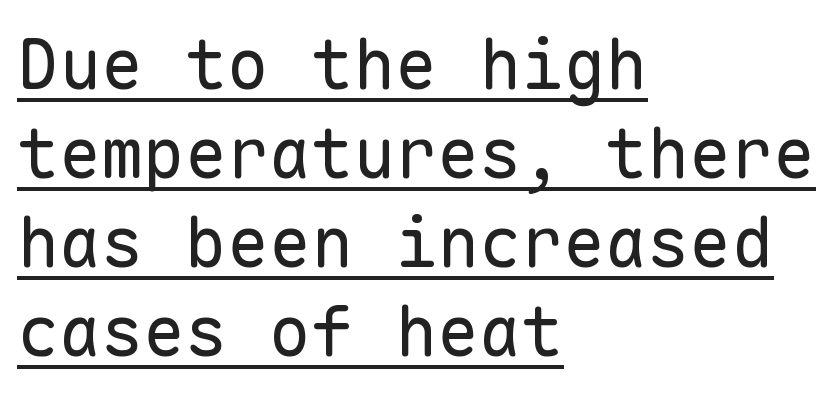
Q: Is the text bold? A: No.
Q: Is the text italic (slanted)? A: No, it is upright.
Q: Is the typeface a serif or a sans-serif typeface? A: Sans-serif.
Q: Is the text underlined? A: Yes.
Q: How is the paragraph aligned? A: Left-aligned.
Q: Is the spacing between letters normal or unusually wide? A: Normal.
Q: Is the spacing between lines tight, normal or loose? A: Normal.
Q: Width (condensed, normal, or wide)? A: Normal.
Q: Stroke contrast? A: Low.
Q: x-height? A: Medium.
Q: Monospaced? A: Yes.
